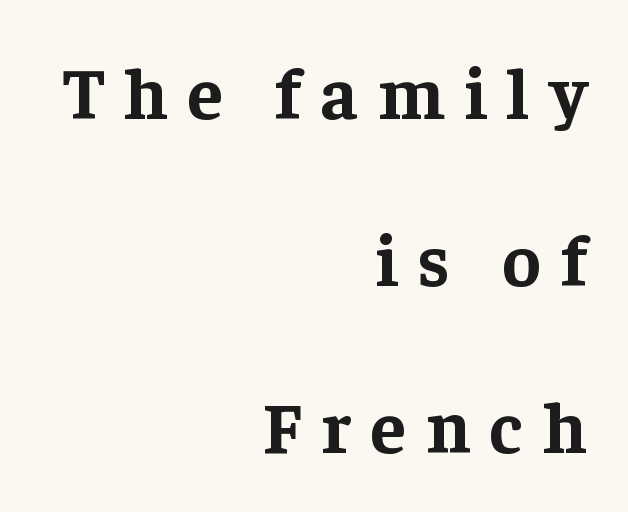
Underlining? Definitely not there. Does the lettering tilt? It doesn't — this is upright. Varying glyph widths throughout — classic text-font behaviour. Loosely led — the rows are spread out. Tracking value appears strongly positive — letters spread wide.
